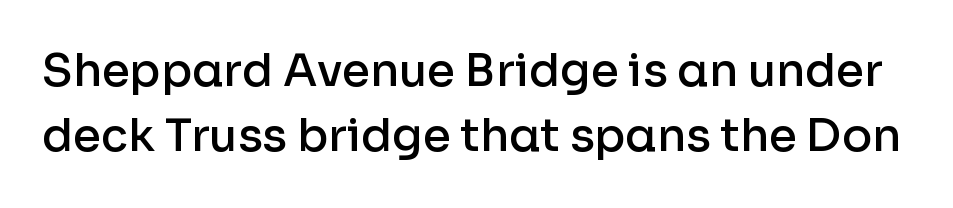
The words here are not underlined. The rendering uses a semibold face; strokes are thickened but not to full bold. The passage shown is typed in a proportional face where columns would drift. Vertical spacing — default. This is the regular roman posture of the typeface. This sample uses plain, unmodified letter spacing.
